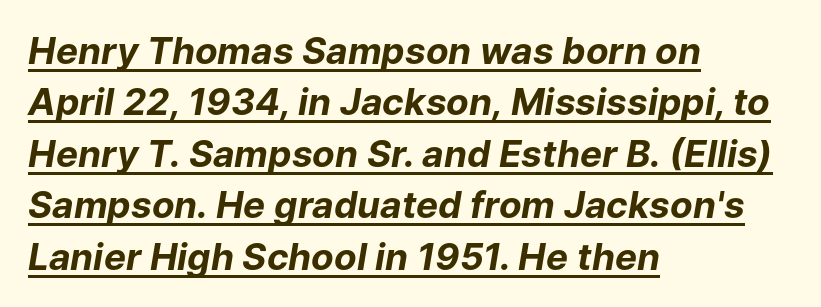
Q: Is the text bold? A: Yes.
Q: Is the text italic (slanted)? A: Yes, it leans right by about 9 degrees.
Q: Is the text underlined? A: Yes.
Q: How is the paragraph aligned? A: Left-aligned.
Q: Is the spacing between letters normal or unusually wide? A: Normal.
Q: Is the spacing between lines tight, normal or loose? A: Normal.
Q: Width (condensed, normal, or wide)? A: Normal.
Q: Stroke contrast? A: Low.
Q: x-height? A: Medium.
Q: Monospaced? A: No.
